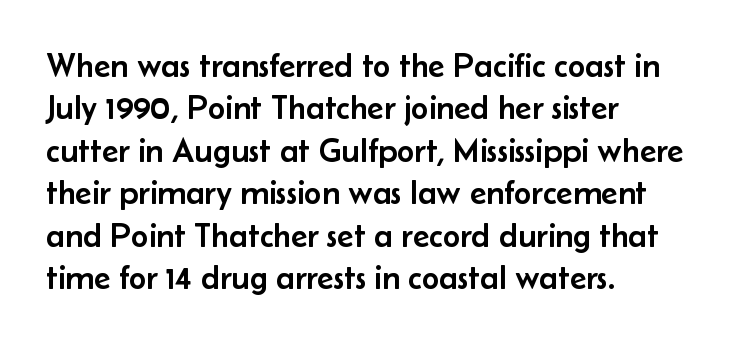
Every stem runs plumb, perpendicular to the baseline. Character widths vary here, with narrow letters taking less room than wide ones. The leading is moderate, giving the passage an even texture. Layout note: lines flush left. Look at the tracking — it's just the regular setting, nothing added. Check where the strokes stop: nothing finishes them off — pure sans.
